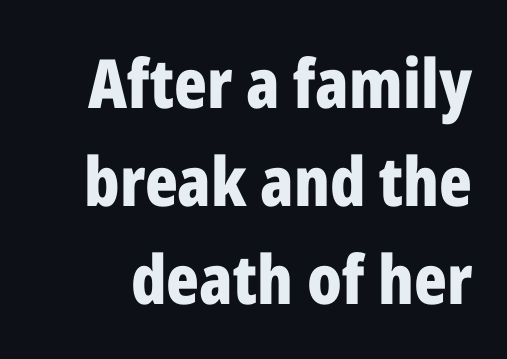
{"serif": "no", "italic": "no", "bold": "yes", "weight": "bold", "width": "condensed", "stroke_contrast": "low", "x_height": "medium", "monospaced": "no", "underline": "no", "line_spacing": "normal", "line_spacing_ratio": 1.44, "letter_spacing": "normal", "letter_spacing_em": 0.0, "glyph_px": 68}
